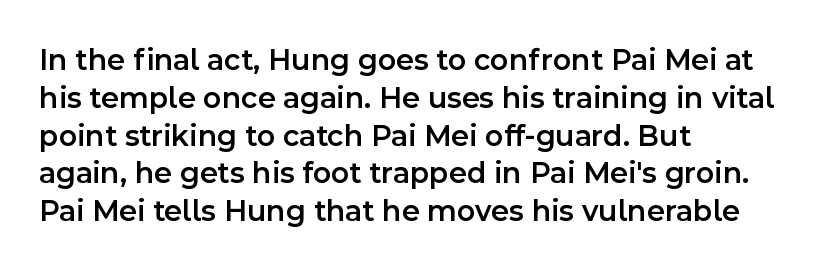
Q: Is the text bold? A: Semi-bold.
Q: Is the text italic (slanted)? A: No, it is upright.
Q: Is the typeface a serif or a sans-serif typeface? A: Sans-serif.
Q: Is the text underlined? A: No.
Q: How is the paragraph aligned? A: Left-aligned.
Q: Is the spacing between letters normal or unusually wide? A: Normal.
Q: Width (condensed, normal, or wide)? A: Normal.
Q: x-height? A: Medium.
Q: Monospaced? A: No.
